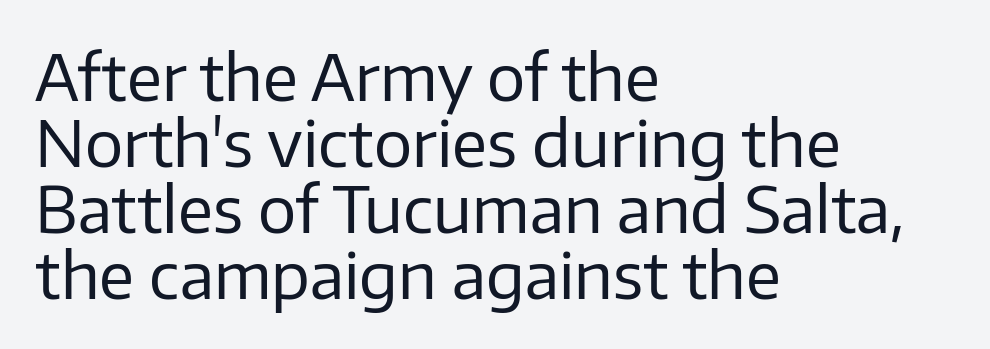
{"serif": "no", "italic": "no", "bold": "no", "weight": "regular", "width": "normal", "stroke_contrast": "low", "x_height": "medium", "monospaced": "no", "underline": "no", "align": "left", "line_spacing": "tight", "line_spacing_ratio": 1.03, "letter_spacing": "normal", "letter_spacing_em": 0.0, "glyph_px": 64}
